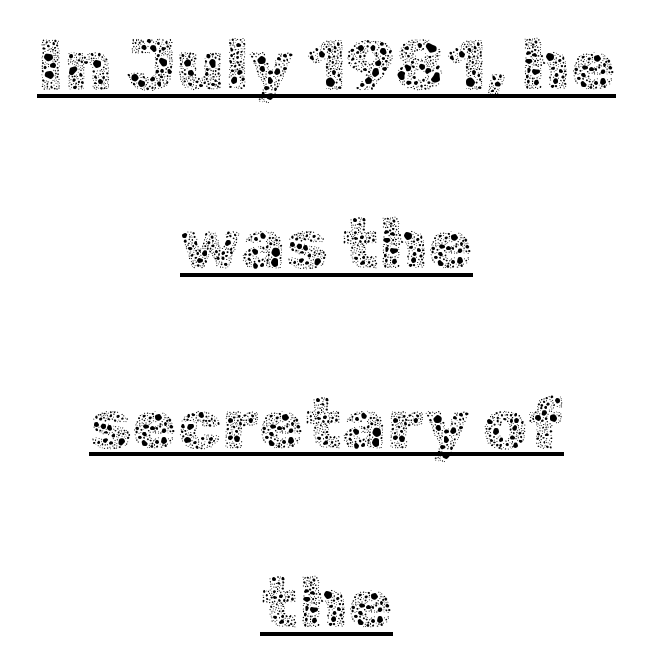
Q: Is the text bold? A: No.
Q: Is the text italic (slanted)? A: No, it is upright.
Q: Is the text underlined? A: Yes.
Q: How is the paragraph aligned? A: Centered.
Q: Is the spacing between letters normal or unusually wide? A: Normal.
Q: Is the spacing between lines tight, normal or loose? A: Loose.
Q: Width (condensed, normal, or wide)? A: Normal.
Q: x-height? A: Medium.
Q: Monospaced? A: No.
